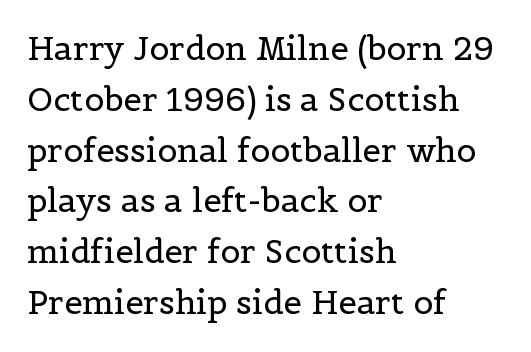
You could not count columns in this text — the font is proportionally spaced. Typeset ragged right — the left edge is the straight one. On a weight scale, this lands at 450 or below. This is roman type, the default non-slanted kind.
